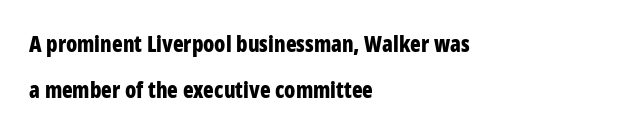
Q: Is the text bold? A: Yes.
Q: Is the text italic (slanted)? A: No, it is upright.
Q: Is the text underlined? A: No.
Q: How is the paragraph aligned? A: Left-aligned.
Q: Is the spacing between letters normal or unusually wide? A: Normal.
Q: Is the spacing between lines tight, normal or loose? A: Loose.
